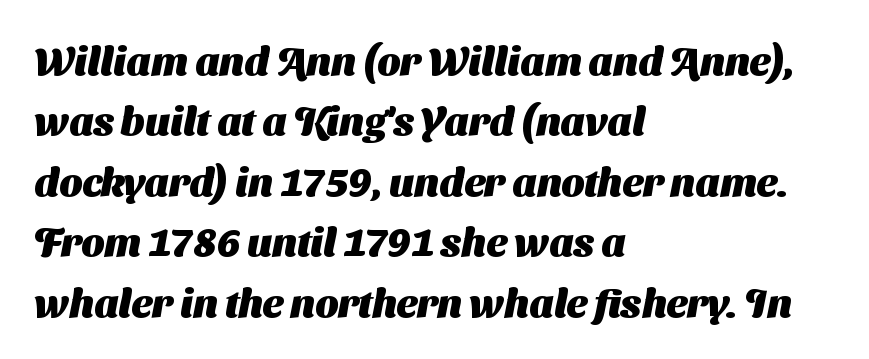
These words are printed bold, with thick strokes throughout. In terms of letterform style, serifs are entirely absent. The passage shown stacks its lines at a standard gap. The rendering anchors every line to the left-hand side. The string is rendered with underlining switched off.
